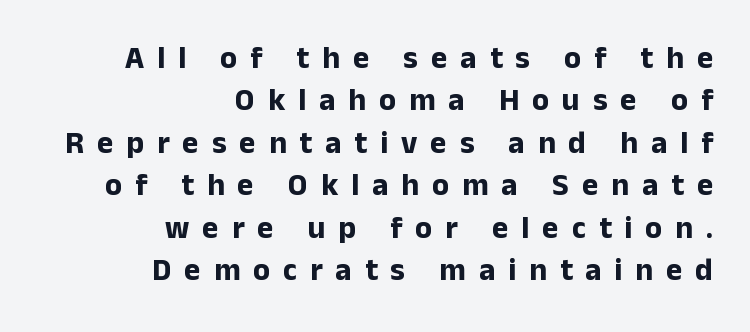
Casual observation: everything's shoved over to the right. This block has exactly the height ordinary leading produces. Here the glyphs are tracked loosely, breaking word shapes into spaced letters. Look at the bottom of the vertical strokes: they stop flat, with no serifs. Each letter keeps its own natural width here, so spacing adapts to shape. Upright lettering throughout.
